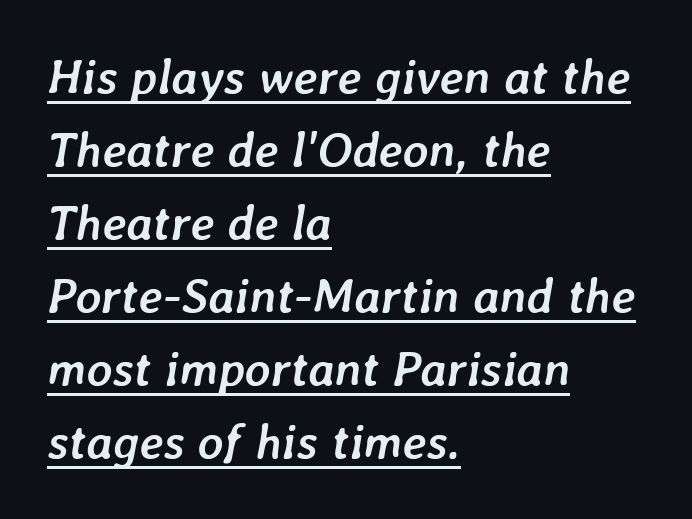
Chunky letters — that's bold for sure. Observe the ordinary spacing: letters are neighbours, not strangers. Glance below the letters and you will spot a drawn line. If you drew a line through each stem, it would be angled. Evenly set lines give the paragraph a standard silhouette.
